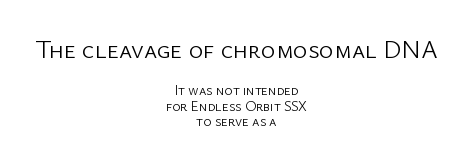
Observe the ordinary spacing: letters are neighbours, not strangers. Alignment: centered. The string is rendered with underlining switched off. Line spacing here is tight. Here the first block reads like a headline and the second like body copy. Does the lettering tilt? It doesn't — this is upright.
